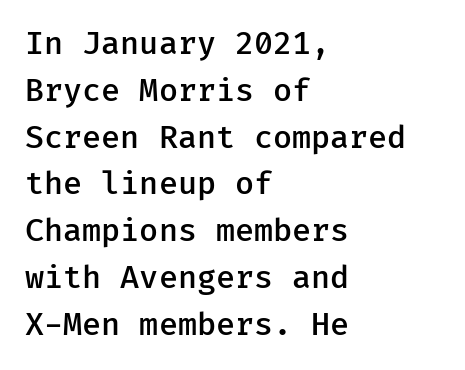
The image shows 31 px semibold sans-serif type, upright, monospaced; set left-aligned, normal line spacing (1.51x), normal letter spacing, not underlined; low stroke contrast and a medium x-height.
